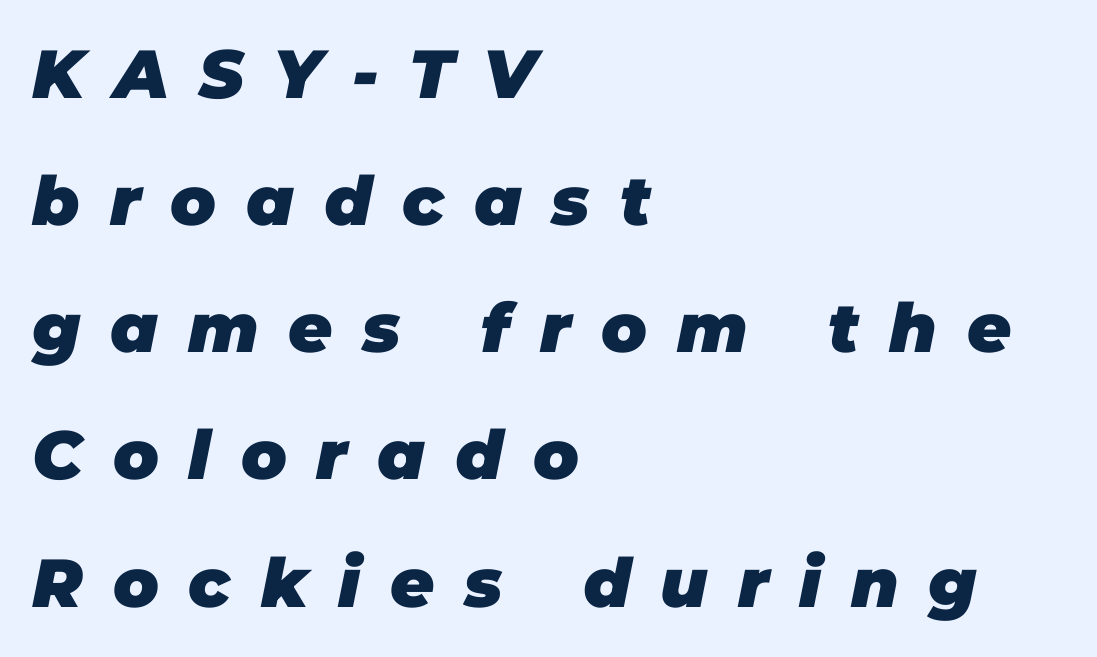
Q: Is the text bold? A: Yes.
Q: Is the text italic (slanted)? A: Yes, it leans right by about 11 degrees.
Q: Is the text underlined? A: No.
Q: How is the paragraph aligned? A: Left-aligned.
Q: Is the spacing between letters normal or unusually wide? A: Unusually wide.
Q: Width (condensed, normal, or wide)? A: Normal.
Q: Stroke contrast? A: Low.
Q: x-height? A: Large.
Q: Monospaced? A: No.
